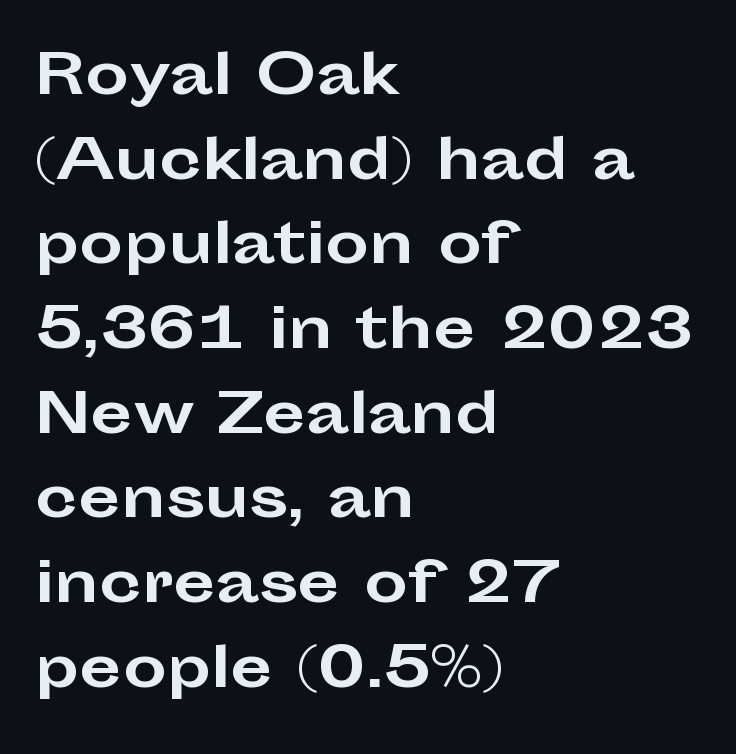
{"serif": "no", "italic": "no", "bold": "yes", "weight": "bold", "width": "wide", "stroke_contrast": "low", "x_height": "medium", "monospaced": "no", "underline": "no", "align": "left", "line_spacing": "normal", "line_spacing_ratio": 1.54, "letter_spacing": "normal", "letter_spacing_em": 0.0, "glyph_px": 55}
